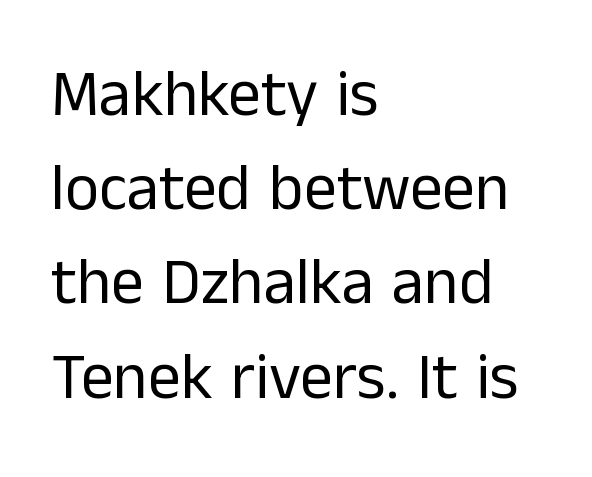
Type without underlining. Layout note: lines flush left. Notice how descenders clear the ascenders below comfortably — that's standard leading. These glyphs show unthickened strokes, regular width or finer.
